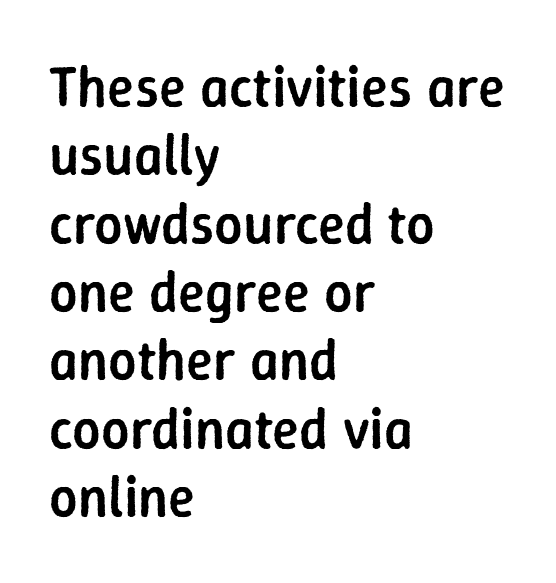
Q: Is the text bold? A: Semi-bold.
Q: Is the text italic (slanted)? A: No, it is upright.
Q: Is the typeface a serif or a sans-serif typeface? A: Sans-serif.
Q: Is the text underlined? A: No.
Q: How is the paragraph aligned? A: Left-aligned.
Q: Is the spacing between letters normal or unusually wide? A: Normal.
Q: Width (condensed, normal, or wide)? A: Normal.
Q: Stroke contrast? A: Low.
Q: x-height? A: Medium.
Q: Monospaced? A: No.
